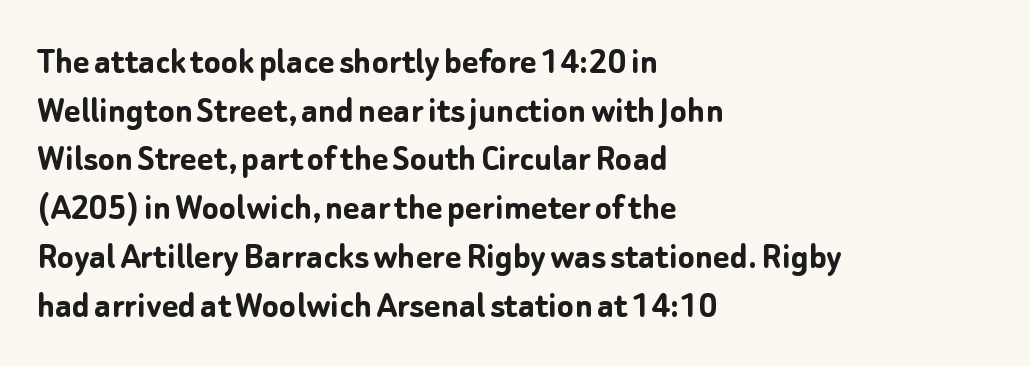
Q: Is the text bold? A: Yes.
Q: Is the text italic (slanted)? A: No, it is upright.
Q: Is the typeface a serif or a sans-serif typeface? A: Sans-serif.
Q: Is the text underlined? A: No.
Q: How is the paragraph aligned? A: Left-aligned.
Q: Is the spacing between letters normal or unusually wide? A: Normal.
Q: Is the spacing between lines tight, normal or loose? A: Normal.
Q: Width (condensed, normal, or wide)? A: Normal.
Q: Stroke contrast? A: Low.
Q: x-height? A: Medium.
Q: Monospaced? A: No.
